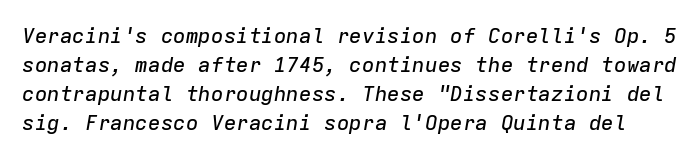
{"italic": "yes", "lean": "right", "slant_degrees": 9, "underline": "no", "line_spacing": "normal", "line_spacing_ratio": 1.38, "letter_spacing": "normal", "letter_spacing_em": 0.0, "glyph_px": 21}
